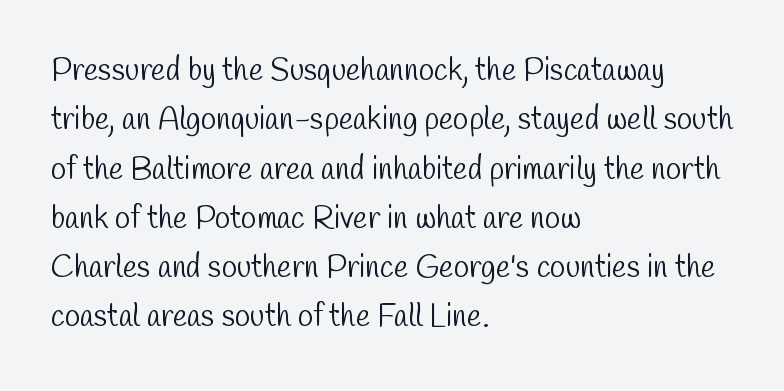
Q: Is the text bold? A: No.
Q: Is the typeface a serif or a sans-serif typeface? A: Sans-serif.
Q: Is the text underlined? A: No.
Q: How is the paragraph aligned? A: Left-aligned.
Q: Is the spacing between letters normal or unusually wide? A: Normal.
Q: Is the spacing between lines tight, normal or loose? A: Normal.
Q: Width (condensed, normal, or wide)? A: Condensed.
Q: Stroke contrast? A: Low.
Q: x-height? A: Medium.
Q: Monospaced? A: No.
